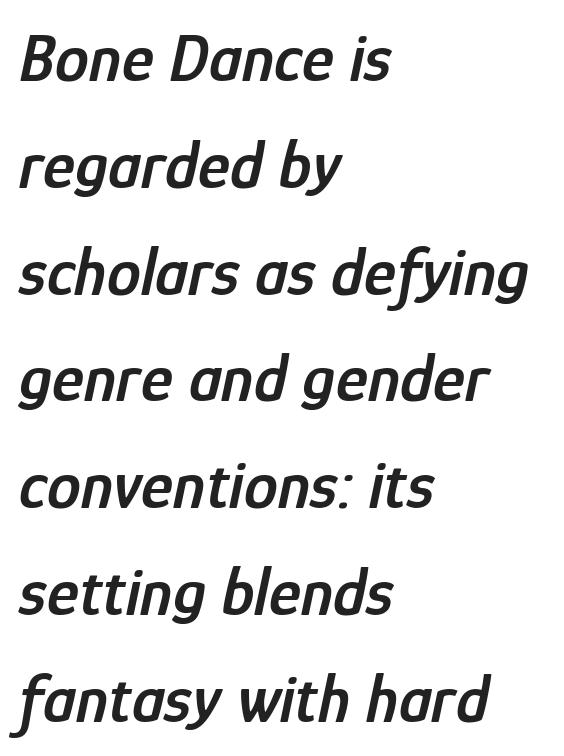
Q: Is the text bold? A: Semi-bold.
Q: Is the text italic (slanted)? A: Yes, it leans right by about 12 degrees.
Q: Is the text underlined? A: No.
Q: How is the paragraph aligned? A: Left-aligned.
Q: Is the spacing between letters normal or unusually wide? A: Normal.
Q: Is the spacing between lines tight, normal or loose? A: Normal.
Q: Width (condensed, normal, or wide)? A: Condensed.
Q: Stroke contrast? A: Low.
Q: x-height? A: Medium.
Q: Monospaced? A: No.
